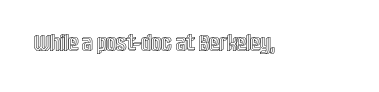
Each word holds together tightly as a unit, with standard inter-letter gaps. Posture: upright roman. The specimen omits any rule beneath the text block's lines.
